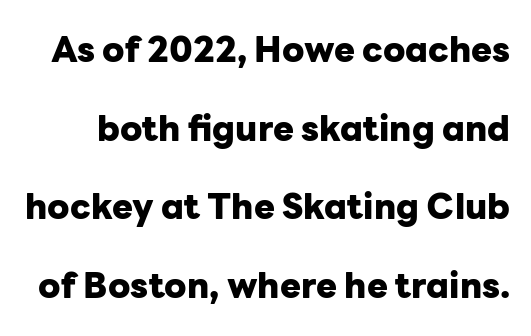
{"serif": "no", "italic": "no", "bold": "yes", "weight": "heavy", "width": "normal", "stroke_contrast": "low", "x_height": "medium", "monospaced": "no", "underline": "no", "line_spacing": "loose", "line_spacing_ratio": 2.25, "letter_spacing": "normal", "letter_spacing_em": 0.0, "glyph_px": 35}
